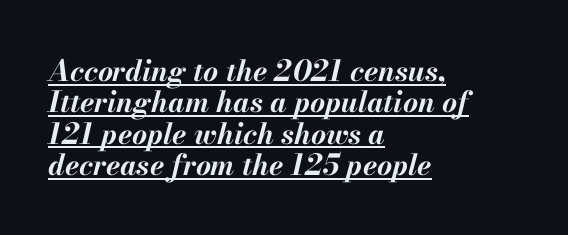
{"italic": "yes", "lean": "right", "slant_degrees": 13, "bold": "yes", "weight": "bold", "width": "normal", "stroke_contrast": "medium", "x_height": "small", "monospaced": "no", "underline": "yes", "align": "left", "line_spacing": "tight", "line_spacing_ratio": 1.08, "letter_spacing": "normal", "letter_spacing_em": 0.0, "glyph_px": 29}
